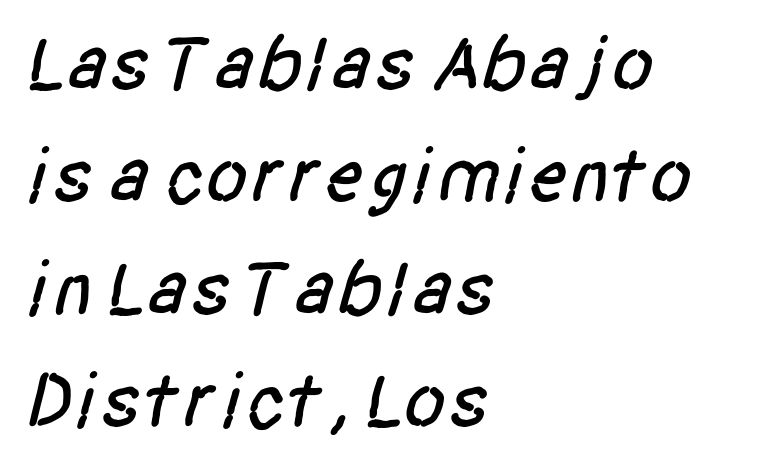
Which margin do the lines hug? The left one — the right edge is uneven. The space between consecutive lines is moderate. This sample has the flowing, uneven cadence of proportional lettering. Does the type have serifs? No, each stem ends abruptly. Unmarked baselines from the first word to the last.
